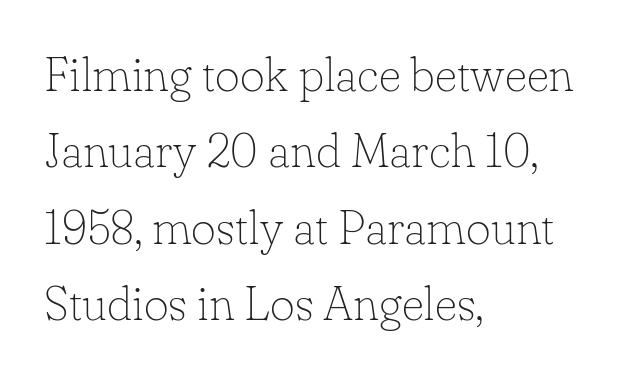
The image shows 48 px thin serif type, upright; set left-aligned, normal line spacing (1.59x), normal letter spacing, not underlined; low stroke contrast and a small x-height.
